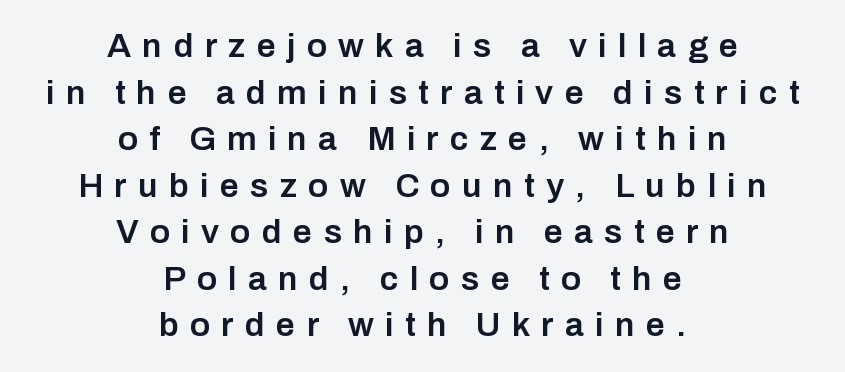
The axis of the letterforms is exactly vertical. The vertical gap from one line to the next is medium. Note the varied advance widths — an 'i' is clearly narrower than an 'm'. The string is rendered with underlining switched off.
